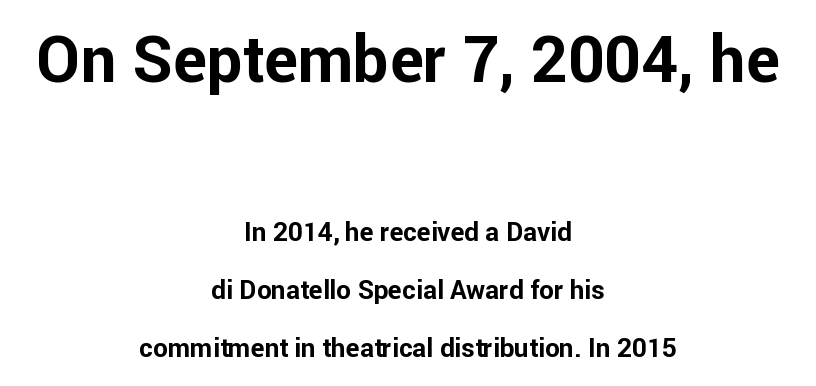
The image shows 64 px bold sans-serif type, upright; set centered, loose line spacing (2.23x), normal letter spacing, not underlined; the first (top) block is 2.46x larger; low stroke contrast and a medium x-height.
